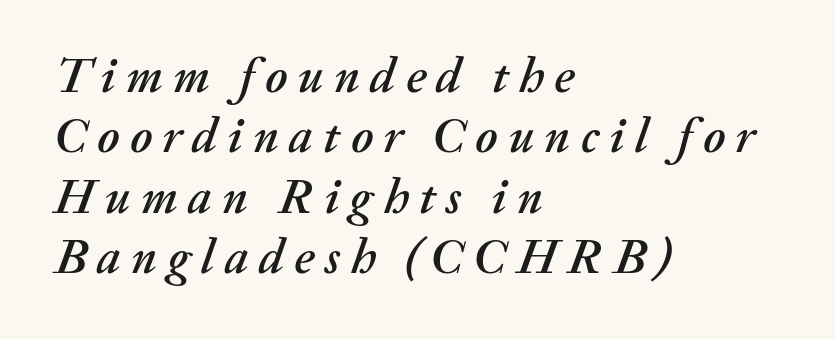
{"italic": "yes", "lean": "right", "slant_degrees": 20, "width": "normal", "stroke_contrast": "medium", "x_height": "medium", "monospaced": "no", "underline": "no", "align": "left", "line_spacing_ratio": 1.23, "letter_spacing": "wide", "letter_spacing_em": 0.21, "glyph_px": 49}
